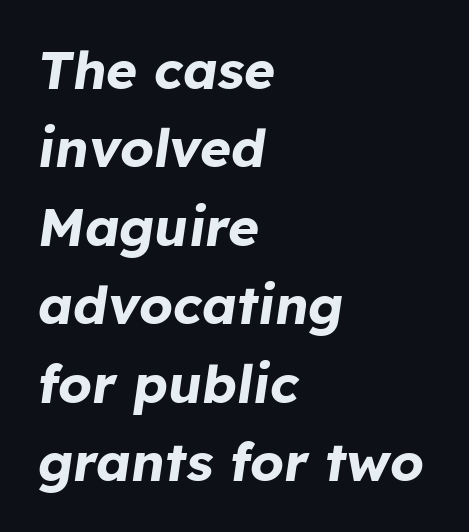
{"italic": "yes", "lean": "right", "slant_degrees": 8, "bold": "yes", "weight": "bold", "width": "normal", "stroke_contrast": "low", "x_height": "medium", "monospaced": "no", "underline": "no", "align": "left", "line_spacing": "normal", "line_spacing_ratio": 1.48, "letter_spacing": "normal", "letter_spacing_em": 0.0, "glyph_px": 53}
